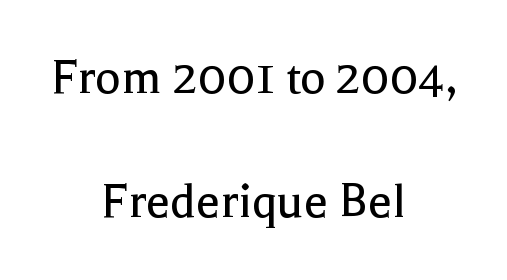
Q: Is the text bold? A: No.
Q: Is the text italic (slanted)? A: No, it is upright.
Q: Is the typeface a serif or a sans-serif typeface? A: Serif.
Q: Is the text underlined? A: No.
Q: How is the paragraph aligned? A: Centered.
Q: Is the spacing between letters normal or unusually wide? A: Normal.
Q: Is the spacing between lines tight, normal or loose? A: Loose.
Q: Width (condensed, normal, or wide)? A: Normal.
Q: x-height? A: Medium.
Q: Monospaced? A: No.
